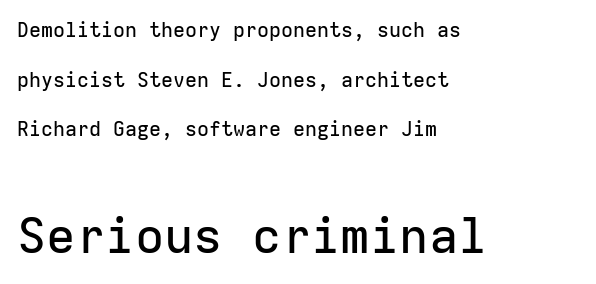
The rendering uses typewriter-style spacing with identical character cells. Horizontally, the lines are justified to the leading edge only. Does the lettering tilt? It doesn't — this is upright. Just letters on the line, the space beneath them empty. A typesetter would call this leading open, well beyond the default.
